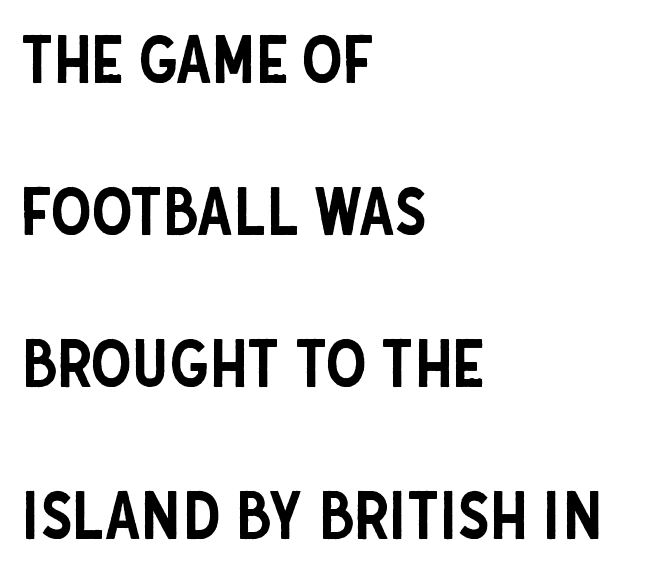
The image shows 65 px condensed sans-serif type, upright; set left-aligned, loose line spacing (2.34x), normal letter spacing, not underlined; low stroke contrast and a large x-height.
